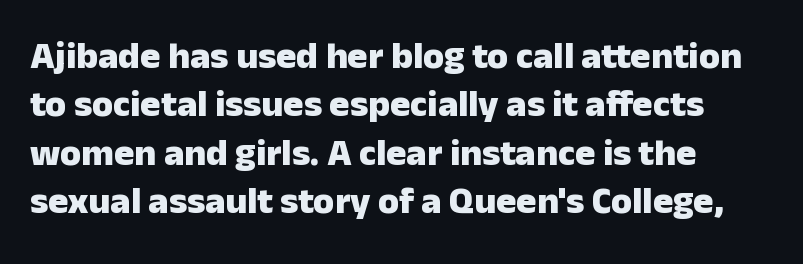
The image shows 38 px heavy sans-serif type, upright; set left-aligned, normal line spacing (1.27x), normal letter spacing, not underlined; low stroke contrast and a medium x-height.
